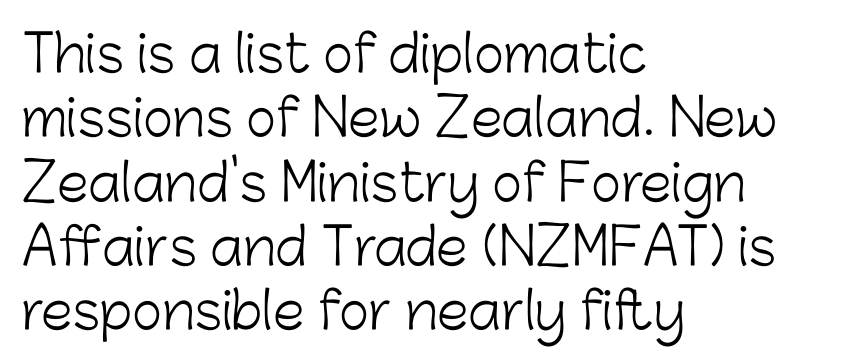
Q: Is the text bold? A: No.
Q: Is the text italic (slanted)? A: No, it is upright.
Q: Is the typeface a serif or a sans-serif typeface? A: Sans-serif.
Q: Is the text underlined? A: No.
Q: How is the paragraph aligned? A: Left-aligned.
Q: Is the spacing between letters normal or unusually wide? A: Normal.
Q: Is the spacing between lines tight, normal or loose? A: Normal.
Q: Width (condensed, normal, or wide)? A: Normal.
Q: Stroke contrast? A: Low.
Q: x-height? A: Medium.
Q: Monospaced? A: No.
